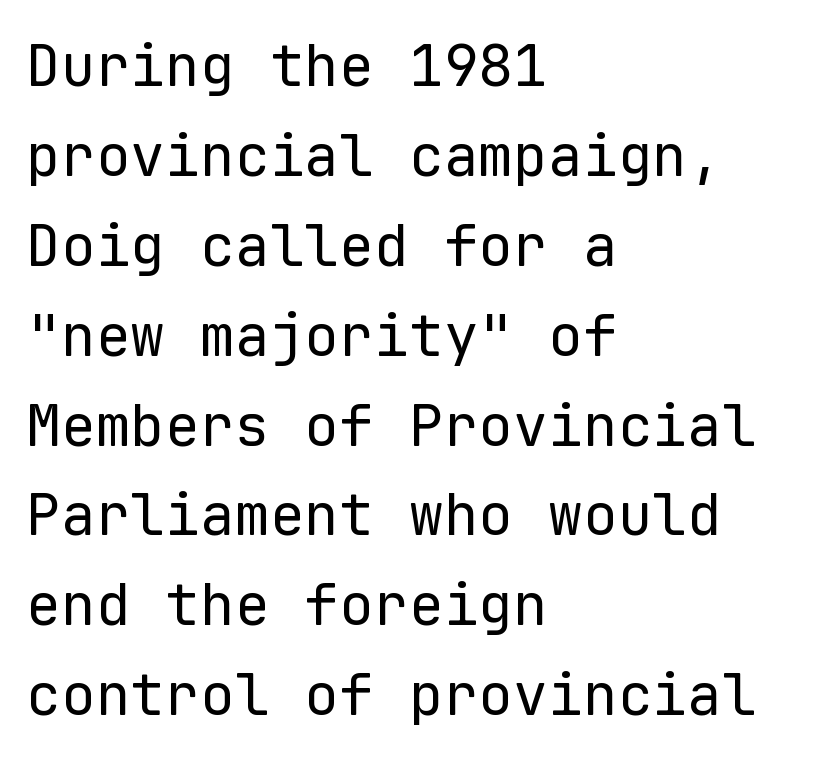
{"serif": "no", "italic": "no", "bold": "no", "weight": "regular", "width": "normal", "stroke_contrast": "low", "x_height": "medium", "monospaced": "yes", "underline": "no", "align": "left", "line_spacing": "normal", "line_spacing_ratio": 1.55, "letter_spacing": "normal", "letter_spacing_em": 0.0, "glyph_px": 58}
